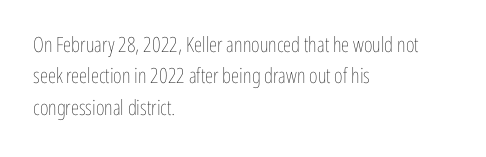
Each row of text sits above clean, open space. Italic? Not at all — the glyphs are vertical. Typeset ragged right — the left edge is the straight one. Each word holds together tightly as a unit, with standard inter-letter gaps. Interline gaps are of average width in this sample.
